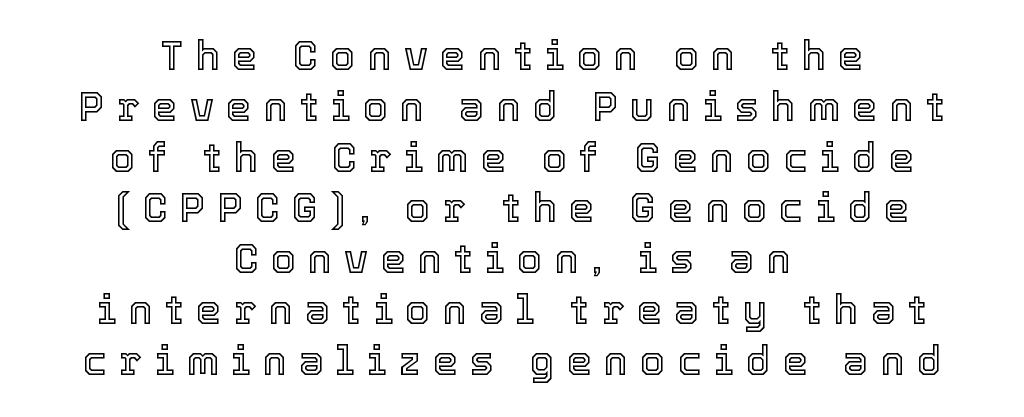
The image shows 40 px text type, upright; set centered, normal line spacing (1.27x), unusually wide letter spacing (+0.31 em), not underlined; a medium x-height.
